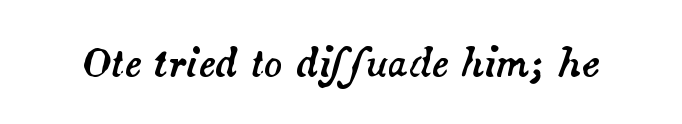
The image shows 38 px text type, italic (leaning right); set normal letter spacing, not underlined; medium stroke contrast and a small x-height.
